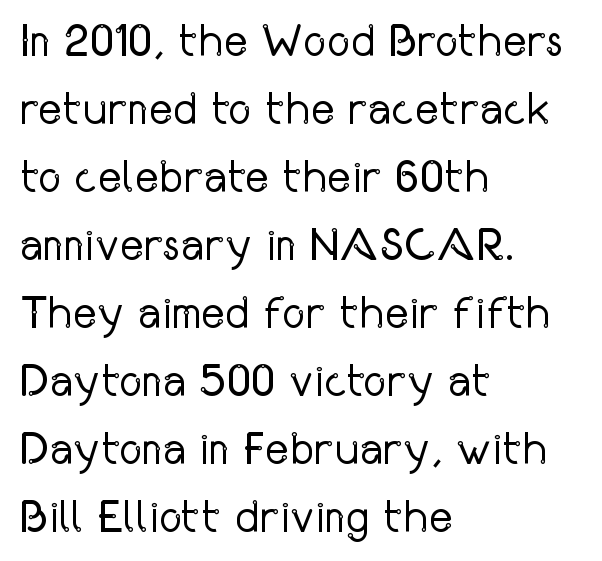
Q: Is the text bold? A: No.
Q: Is the text italic (slanted)? A: No, it is upright.
Q: Is the typeface a serif or a sans-serif typeface? A: Sans-serif.
Q: Is the text underlined? A: No.
Q: How is the paragraph aligned? A: Left-aligned.
Q: Is the spacing between letters normal or unusually wide? A: Normal.
Q: Is the spacing between lines tight, normal or loose? A: Normal.
Q: Width (condensed, normal, or wide)? A: Condensed.
Q: Stroke contrast? A: Low.
Q: x-height? A: Medium.
Q: Monospaced? A: No.
